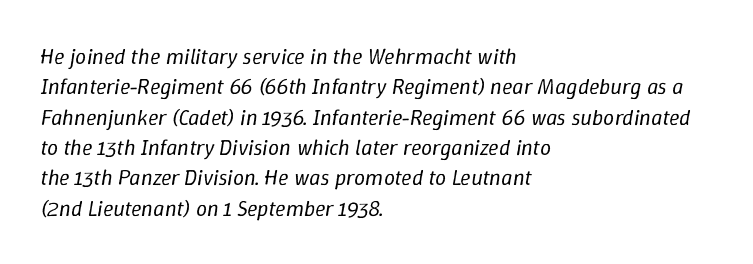
{"italic": "yes", "lean": "right", "slant_degrees": 9, "bold": "no", "underline": "no", "align": "left", "line_spacing": "normal", "line_spacing_ratio": 1.38, "letter_spacing": "normal", "letter_spacing_em": 0.0, "glyph_px": 22}
